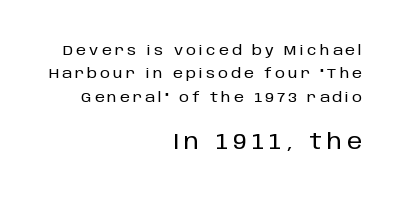
Teacher's note: observe the even right margin — that is flush-right alignment. This rendering features lettering with no underline. The designer gave the closing block more size than the opening block. Letter spacing: wide. Whoever set this chose a conventional vertical rhythm. In terms of posture, this sample is upright.
